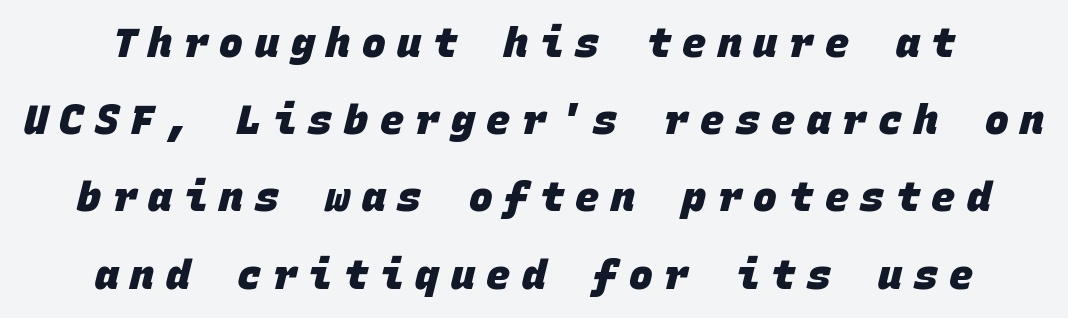
Tracking value appears strongly positive — letters spread wide. Bold? Absolutely — the strokes are thick and heavy. A typesetter would call this monospace, since all characters share one set width. Beneath every word, the page is bare.
